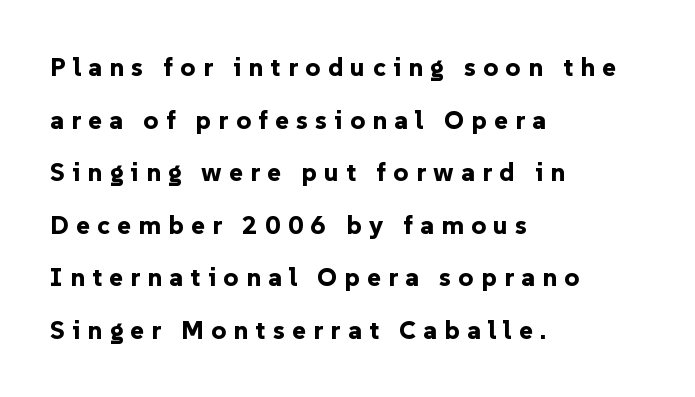
The image shows 26 px bold type, upright; set left-aligned, loose line spacing (2.02x), unusually wide letter spacing (+0.28 em), not underlined.
